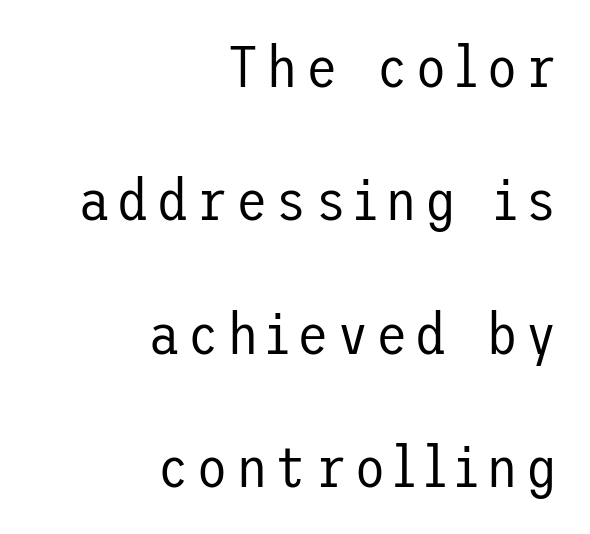
The image shows 58 px regular-weight sans-serif type, upright; set right-aligned, loose line spacing (2.3x), not underlined; low stroke contrast and a medium x-height.
